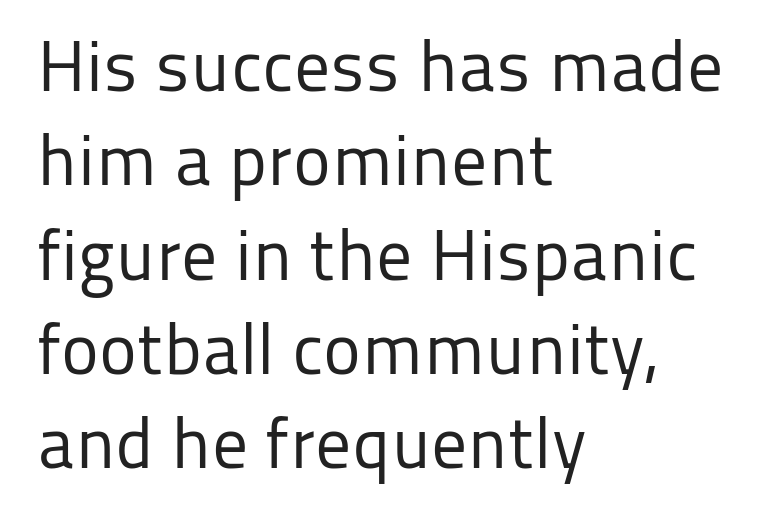
Decoration check: the copy has no underline. The face looks like a standard text weight, possibly lighter. Characters follow at the spacing the type designer built in. Line spacing here is normal. Type style note: lacks serifs.
